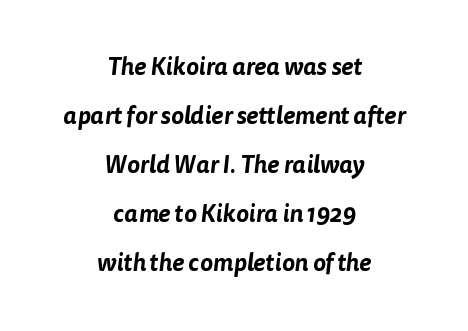
The face used here is rendered with its standard letterfit. The compositor balanced each line on the midline. The designer dialed line spacing up above the default. Words float on clear page, feet unadorned.
